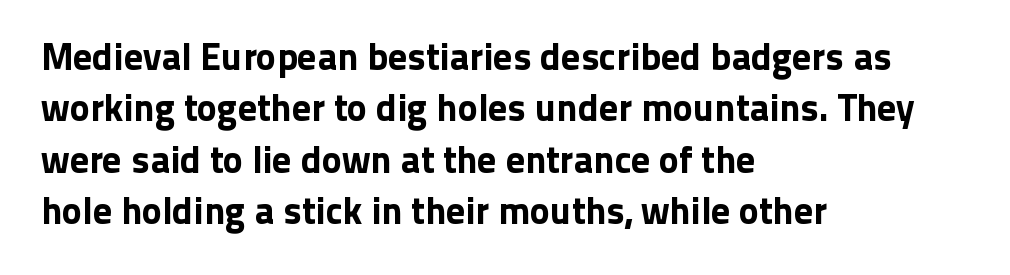
Q: Is the text italic (slanted)? A: No, it is upright.
Q: Is the typeface a serif or a sans-serif typeface? A: Sans-serif.
Q: Is the text underlined? A: No.
Q: How is the paragraph aligned? A: Left-aligned.
Q: Is the spacing between letters normal or unusually wide? A: Normal.
Q: Is the spacing between lines tight, normal or loose? A: Normal.
Q: Width (condensed, normal, or wide)? A: Normal.
Q: Stroke contrast? A: Low.
Q: x-height? A: Medium.
Q: Monospaced? A: No.
